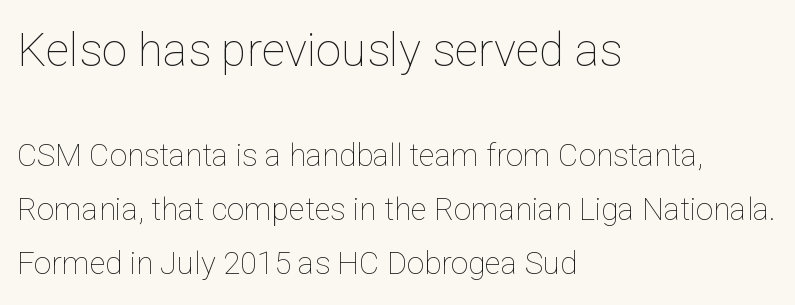
{"italic": "no", "bold": "no", "weight": "thin", "width": "normal", "stroke_contrast": "low", "x_height": "medium", "monospaced": "no", "underline": "no", "align": "left", "line_spacing_ratio": 1.73, "letter_spacing": "normal", "letter_spacing_em": 0.0, "larger_block": "first", "size_ratio": 1.48, "glyph_px": 46}
